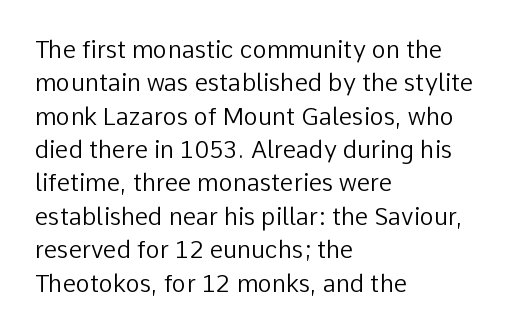
{"italic": "no", "bold": "no", "underline": "no", "align": "left", "line_spacing": "normal", "line_spacing_ratio": 1.39, "letter_spacing": "normal", "letter_spacing_em": 0.0, "glyph_px": 24}
